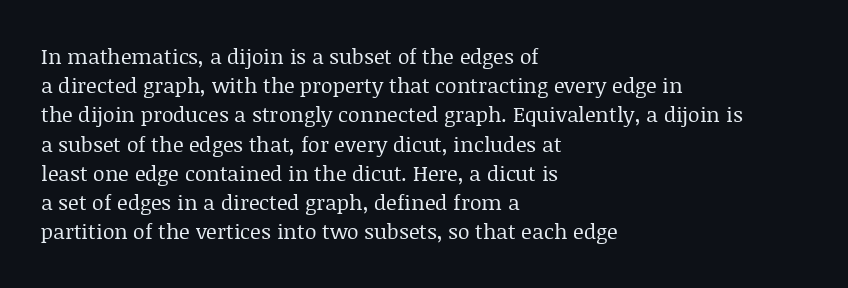
{"italic": "no", "bold": "no", "underline": "no", "align": "left", "line_spacing": "normal", "line_spacing_ratio": 1.39, "letter_spacing": "normal", "letter_spacing_em": 0.0, "glyph_px": 21}
